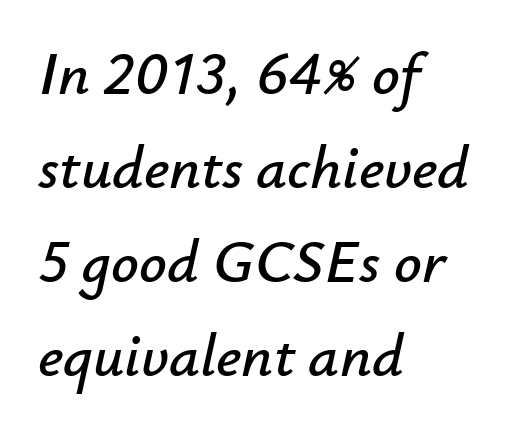
The image shows 61 px text type, italic (leaning right); set left-aligned, normal line spacing (1.54x), normal letter spacing, not underlined; low stroke contrast and a small x-height.
